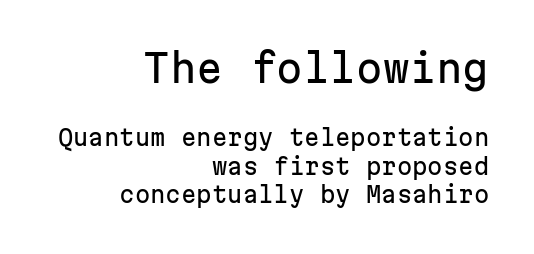
The glyphs are unaccompanied by any horizontal stroke below them. The compositor pushed each line to the right boundary. Type size steps down from the first block to the second. This block has exactly the height ordinary leading produces. The passage shown is typed in a monospace face where columns stay perfectly aligned.
